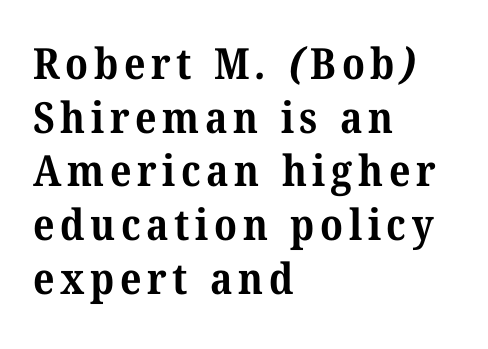
The image shows 43 px bold serif type; set left-aligned, normal line spacing (1.25x), not underlined; medium stroke contrast and a medium x-height.
